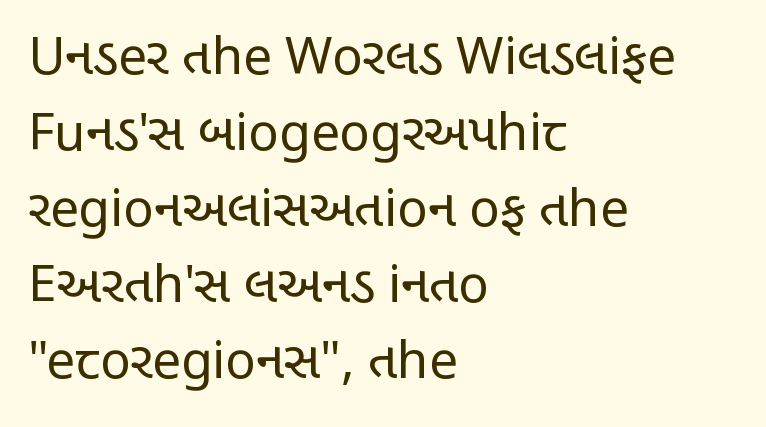
The line texture is even and compact thanks to regular tracking. What kind of face is this? One without serifs — a sans. The paragraph has a hard left edge and a soft right edge. Is this a fixed-width face? No — the glyphs have proportional, varying widths.
